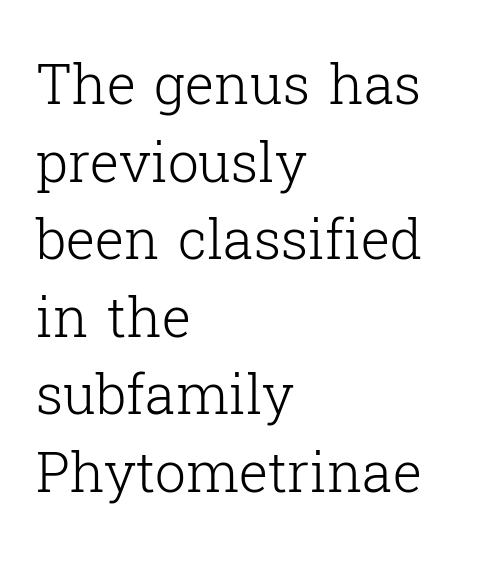
The image shows 55 px light serif type, upright; set left-aligned, normal line spacing (1.41x), normal letter spacing, not underlined; low stroke contrast and a medium x-height.
